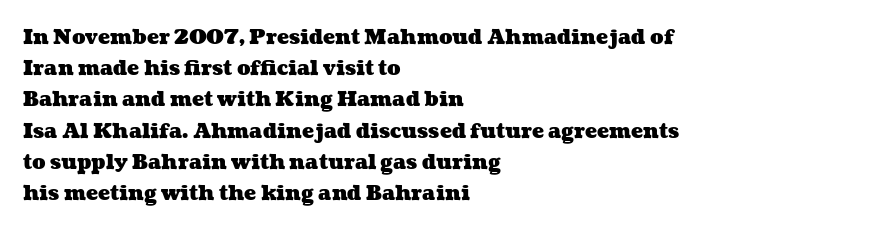
Left-aligned paragraph, ragged on the right. Is there much room between lines? A standard amount, neither cramped nor airy. Compared with typical body copy, the letter spacing here is the same. The sample has been set heavy, in full bold. Honestly, there is no underline to notice here at all.
